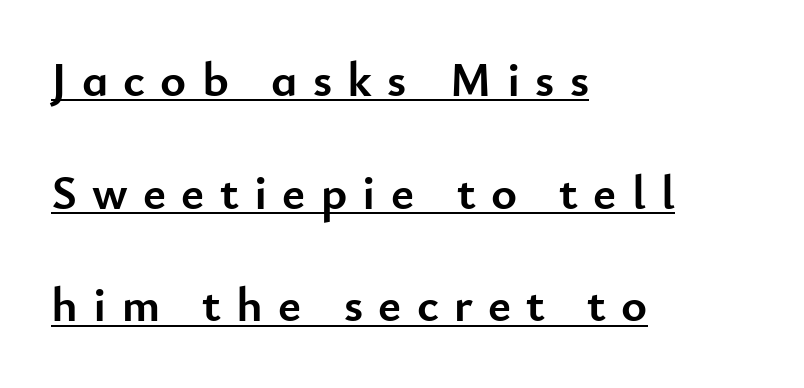
The image shows 49 px semibold sans-serif type, upright; set left-aligned, loose line spacing (2.3x), unusually wide letter spacing (+0.31 em), underlined; low stroke contrast and a small x-height.
